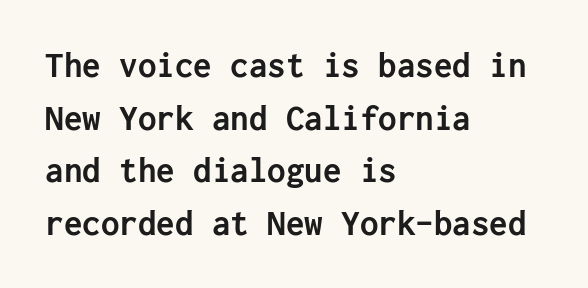
{"serif": "no", "italic": "no", "bold": "yes", "weight": "semibold", "width": "normal", "stroke_contrast": "low", "x_height": "medium", "underline": "no", "align": "left", "line_spacing": "normal", "line_spacing_ratio": 1.42, "letter_spacing": "normal", "letter_spacing_em": 0.0, "glyph_px": 37}
